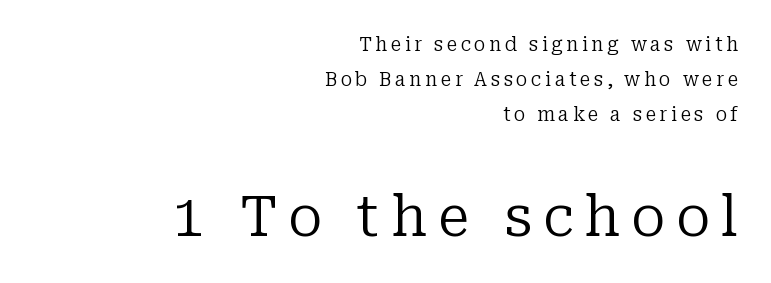
{"serif": "yes", "italic": "no", "bold": "no", "weight": "regular", "width": "normal", "stroke_contrast": "low", "x_height": "medium", "monospaced": "no", "underline": "no", "align": "right", "line_spacing_ratio": 1.83, "larger_block": "second", "size_ratio": 3.0, "glyph_px": 57}
